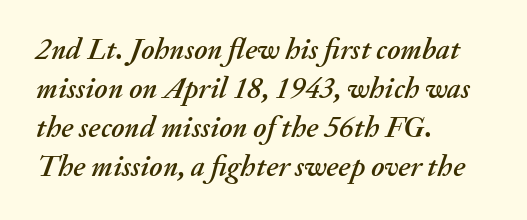
Q: Is the text italic (slanted)? A: Yes, it leans right by about 20 degrees.
Q: Is the text underlined? A: No.
Q: How is the paragraph aligned? A: Left-aligned.
Q: Is the spacing between letters normal or unusually wide? A: Normal.
Q: Is the spacing between lines tight, normal or loose? A: Normal.
Q: Width (condensed, normal, or wide)? A: Normal.
Q: Stroke contrast? A: Medium.
Q: x-height? A: Small.
Q: Monospaced? A: No.
